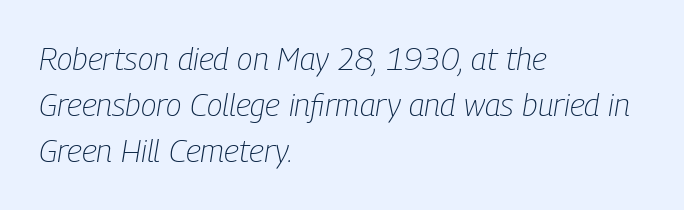
Q: Is the text bold? A: No.
Q: Is the text italic (slanted)? A: Yes, it leans right by about 9 degrees.
Q: Is the text underlined? A: No.
Q: How is the paragraph aligned? A: Left-aligned.
Q: Is the spacing between letters normal or unusually wide? A: Normal.
Q: Is the spacing between lines tight, normal or loose? A: Normal.
Q: Width (condensed, normal, or wide)? A: Condensed.
Q: Stroke contrast? A: Low.
Q: x-height? A: Medium.
Q: Monospaced? A: No.
